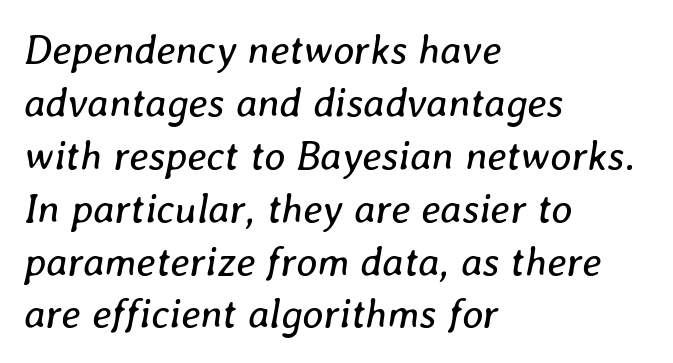
{"italic": "yes", "lean": "right", "slant_degrees": 8, "bold": "no", "weight": "regular", "width": "normal", "stroke_contrast": "low", "x_height": "medium", "monospaced": "no", "underline": "no", "align": "left", "line_spacing": "normal", "line_spacing_ratio": 1.29, "letter_spacing": "normal", "letter_spacing_em": 0.0, "glyph_px": 41}
